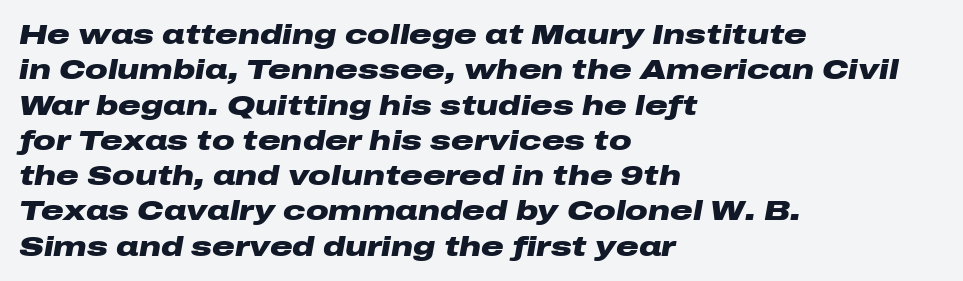
The rendering uses a bold face; every stroke is thick and dark. Any mark beneath the type? The region is blank. A typesetter would call this leading conventional body-copy spacing. The specimen reads as italic at a glance. Each word holds together tightly as a unit, with standard inter-letter gaps.
